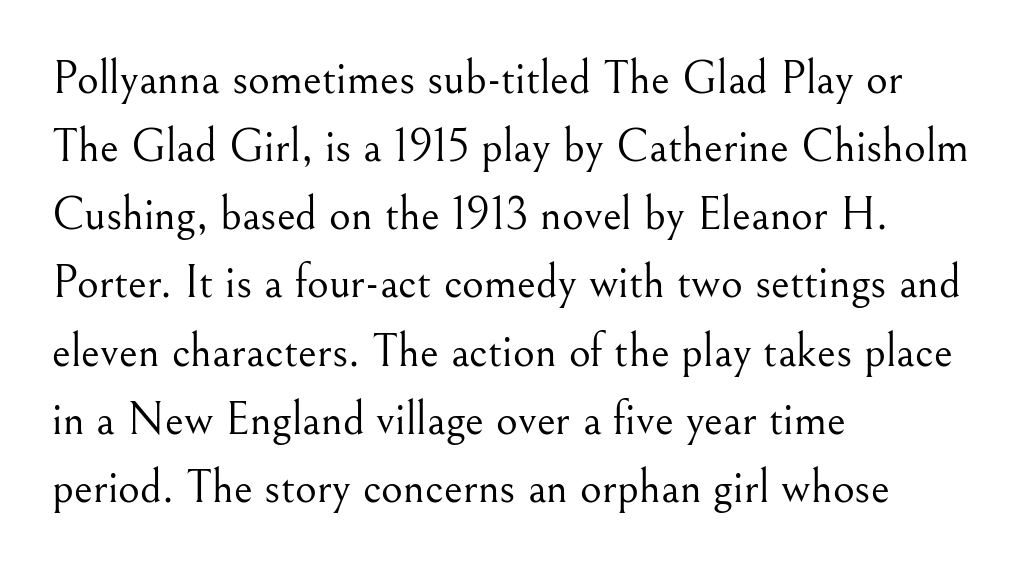
Q: Is the text bold? A: No.
Q: Is the text italic (slanted)? A: No, it is upright.
Q: Is the typeface a serif or a sans-serif typeface? A: Serif.
Q: Is the text underlined? A: No.
Q: How is the paragraph aligned? A: Left-aligned.
Q: Is the spacing between letters normal or unusually wide? A: Normal.
Q: Is the spacing between lines tight, normal or loose? A: Normal.
Q: Width (condensed, normal, or wide)? A: Normal.
Q: Stroke contrast? A: Medium.
Q: x-height? A: Small.
Q: Monospaced? A: No.
